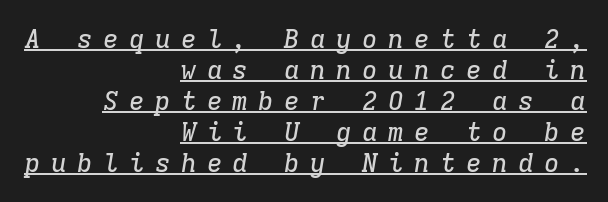
{"italic": "yes", "lean": "right", "slant_degrees": 9, "underline": "yes", "align": "right", "line_spacing_ratio": 1.19, "letter_spacing": "wide", "letter_spacing_em": 0.4, "glyph_px": 26}
